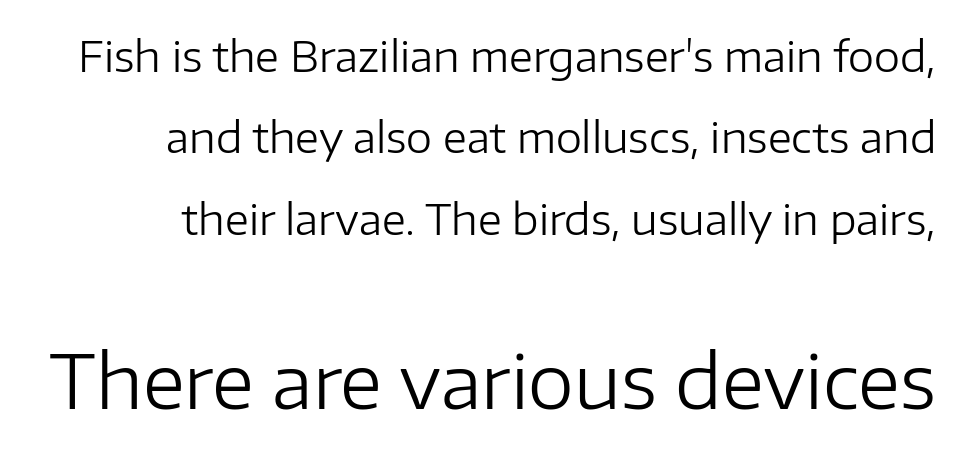
Q: Is the text bold? A: No.
Q: Is the text italic (slanted)? A: No, it is upright.
Q: Is the typeface a serif or a sans-serif typeface? A: Sans-serif.
Q: Is the text underlined? A: No.
Q: How is the paragraph aligned? A: Right-aligned.
Q: Is the spacing between letters normal or unusually wide? A: Normal.
Q: Is the spacing between lines tight, normal or loose? A: Loose.
Q: Which block of text is set in a larger size, the first (top) or the second (bottom)? A: The second (bottom) one.
Q: Width (condensed, normal, or wide)? A: Normal.
Q: Stroke contrast? A: Low.
Q: x-height? A: Medium.
Q: Monospaced? A: No.
